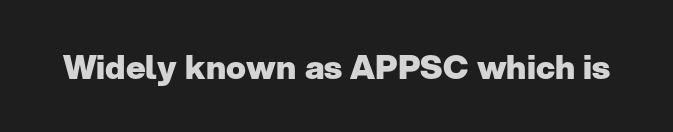
Q: Is the text bold? A: Yes.
Q: Is the text italic (slanted)? A: No, it is upright.
Q: Is the typeface a serif or a sans-serif typeface? A: Sans-serif.
Q: Is the text underlined? A: No.
Q: Is the spacing between letters normal or unusually wide? A: Normal.
Q: Width (condensed, normal, or wide)? A: Normal.
Q: Stroke contrast? A: Low.
Q: x-height? A: Medium.
Q: Monospaced? A: No.
